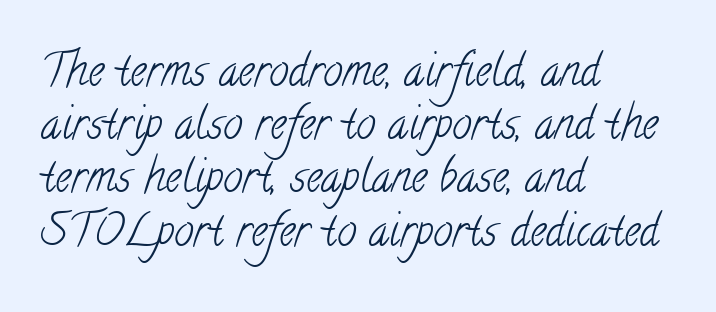
No heavy texture on the line: the type isn't bold. Left-aligned paragraph, ragged on the right. Observe the ordinary spacing: letters are neighbours, not strangers. Rule under the text: the space is simply empty. The face used here is proportionally spaced, like ordinary book or web type.
